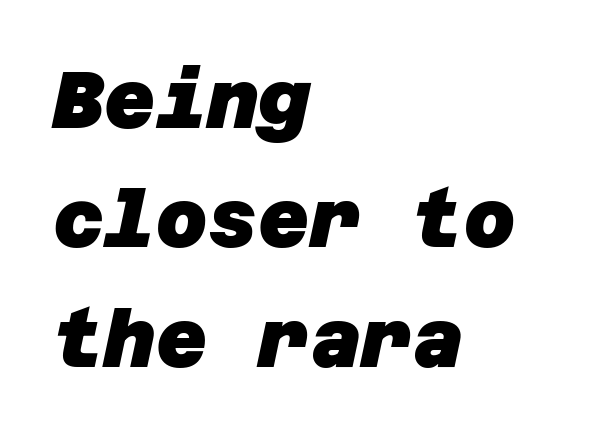
Q: Is the text bold? A: Yes.
Q: Is the typeface a serif or a sans-serif typeface? A: Sans-serif.
Q: Is the text underlined? A: No.
Q: How is the paragraph aligned? A: Left-aligned.
Q: Is the spacing between letters normal or unusually wide? A: Normal.
Q: Is the spacing between lines tight, normal or loose? A: Normal.
Q: Width (condensed, normal, or wide)? A: Normal.
Q: Stroke contrast? A: Low.
Q: x-height? A: Large.
